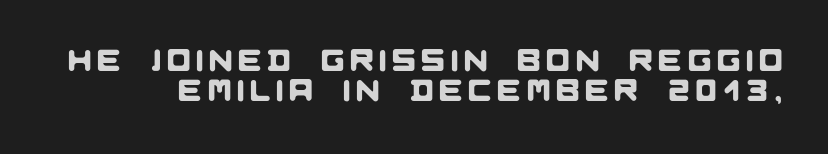
{"serif": "no", "width": "normal", "stroke_contrast": "low", "x_height": "large", "monospaced": "no", "underline": "no", "line_spacing": "tight", "line_spacing_ratio": 0.96, "glyph_px": 31}
